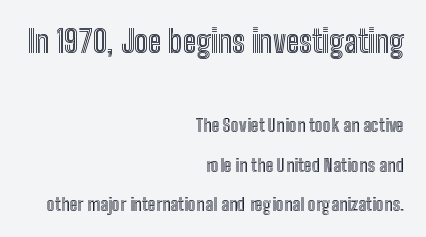
Which of the two is more prominent by size? The first, at the top. Caption: standard tracking, unaltered. Character widths vary here, with narrow letters taking less room than wide ones. One-word summary of the alignment: right. One glance says open: line gaps are wider than usual. Posture: vertical.
